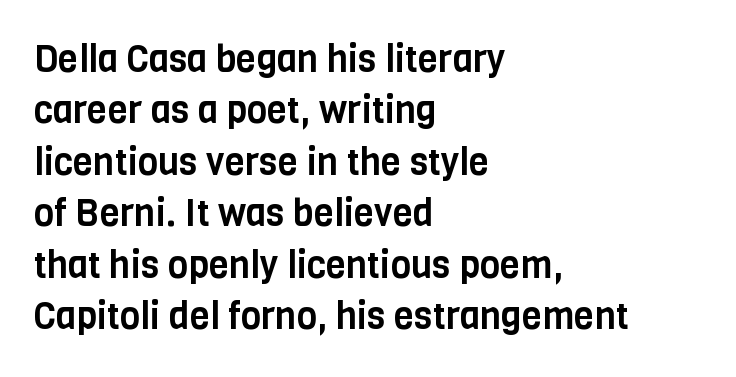
This is sans-serif lettering, the kind often seen on screens and signage. The passage shown stacks its lines at a standard gap. The rendering uses natural spacing where letterforms have individual widths. Notice how the stems are strictly vertical — no italics here. The lines in this sample share a left origin and differ only in where they stop.
